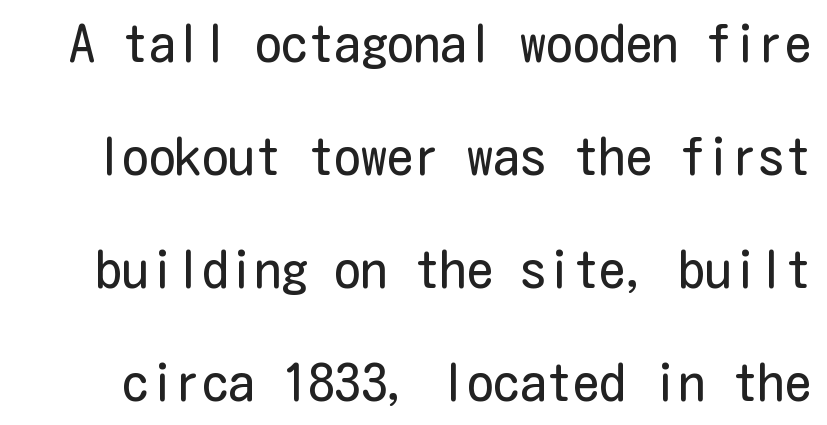
Bare-footed words on every line. Ordinary non-slanted type is in use. Is this a sans? Yes — the strokes have no serifs. Weight: not bold — regular or lighter. The lines are spread far apart with generous leading. The rendering keeps characters at their native spacing.
